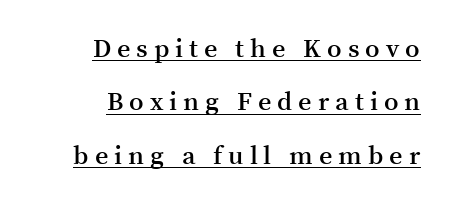
Q: Is the text bold? A: Semi-bold.
Q: Is the text italic (slanted)? A: No, it is upright.
Q: Is the text underlined? A: Yes.
Q: How is the paragraph aligned? A: Right-aligned.
Q: Is the spacing between letters normal or unusually wide? A: Unusually wide.
Q: Is the spacing between lines tight, normal or loose? A: Loose.
